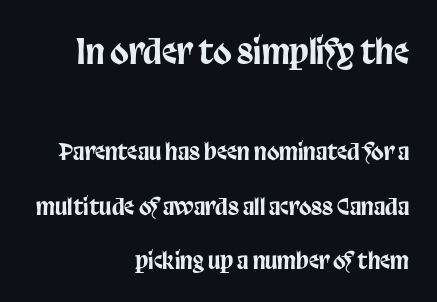
The image shows 34 px condensed sans-serif type, upright; set right-aligned, loose line spacing (2.36x), normal letter spacing, not underlined; the first (top) block is 1.48x larger; low stroke contrast and a large x-height.
